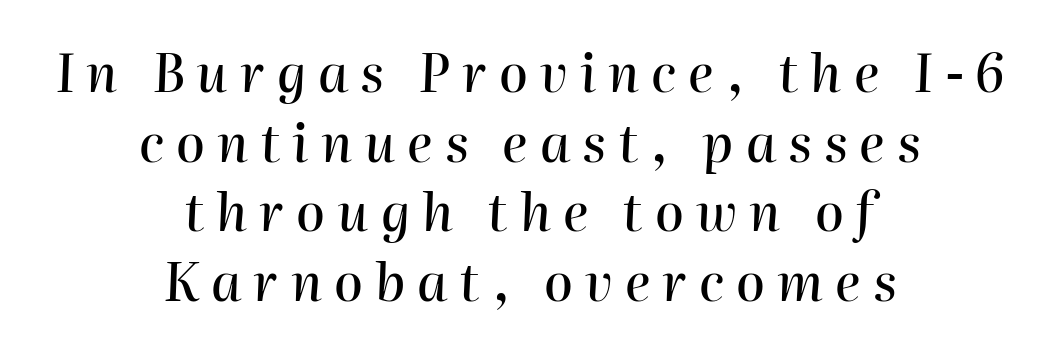
{"italic": "yes", "lean": "right", "slant_degrees": 2, "width": "normal", "stroke_contrast": "high", "x_height": "medium", "monospaced": "no", "underline": "no", "align": "center", "line_spacing": "normal", "line_spacing_ratio": 1.34, "letter_spacing": "wide", "letter_spacing_em": 0.23, "glyph_px": 52}
